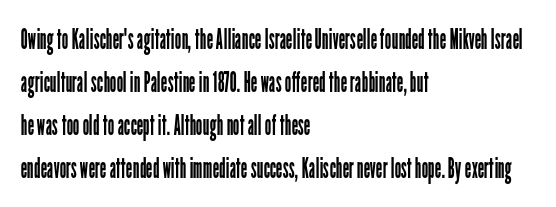
The image shows 29 px regular-weight, condensed sans-serif type, upright; set left-aligned, normal line spacing (1.48x), normal letter spacing, not underlined; low stroke contrast and a medium x-height.
